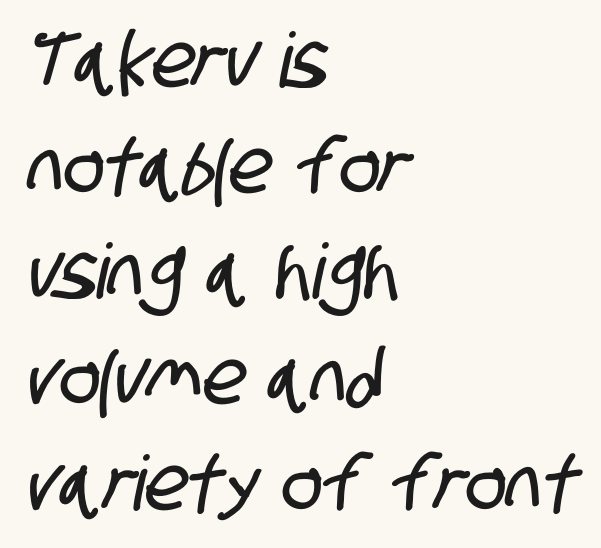
The rendering shows plain stroke endings on the letterforms — a sans-serif design. Is this a fixed-width face? No — the glyphs have proportional, varying widths. Plain, unruled lines of type. The space between consecutive lines is moderate. Does extra space separate the letters? No, they use regular spacing. Each line starts at the same left margin while the right side varies.
